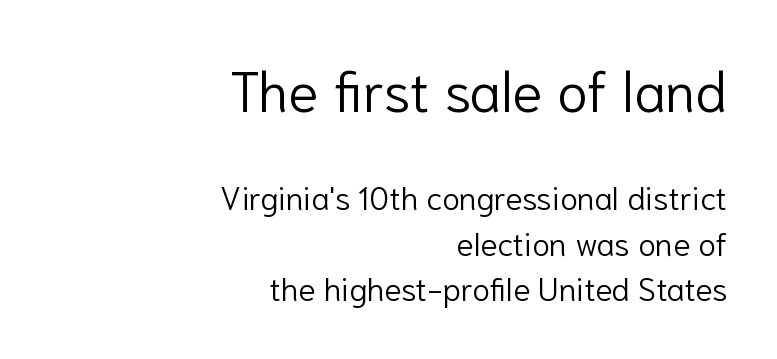
{"serif": "no", "italic": "no", "bold": "no", "weight": "light", "width": "normal", "stroke_contrast": "low", "x_height": "medium", "monospaced": "no", "underline": "no", "align": "right", "line_spacing": "normal", "line_spacing_ratio": 1.42, "letter_spacing": "normal", "letter_spacing_em": 0.0, "larger_block": "first", "size_ratio": 1.75, "glyph_px": 56}
